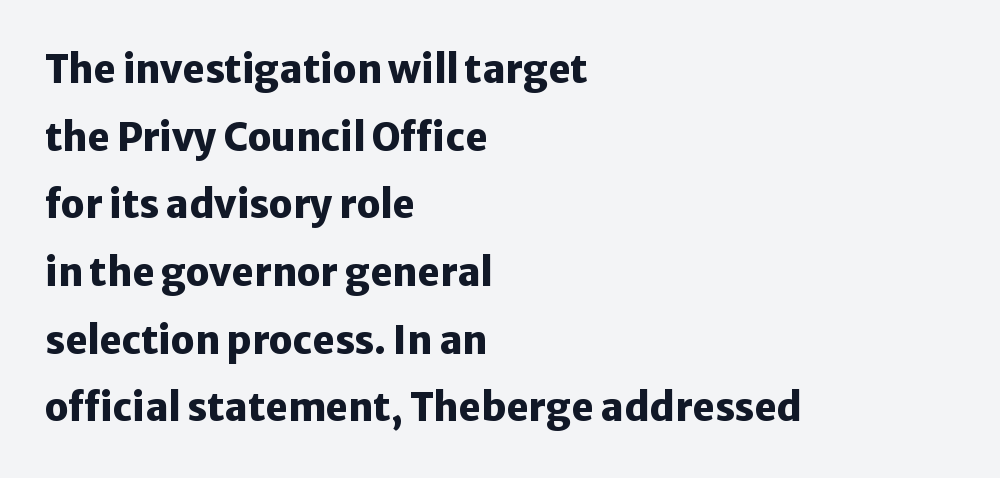
Honestly, the letter spacing is just normal — you wouldn't notice it. I'd call this a sans setting — the letters go barefoot. Typographic density is high because the face is bold. Varying glyph widths throughout — classic text-font behaviour.
